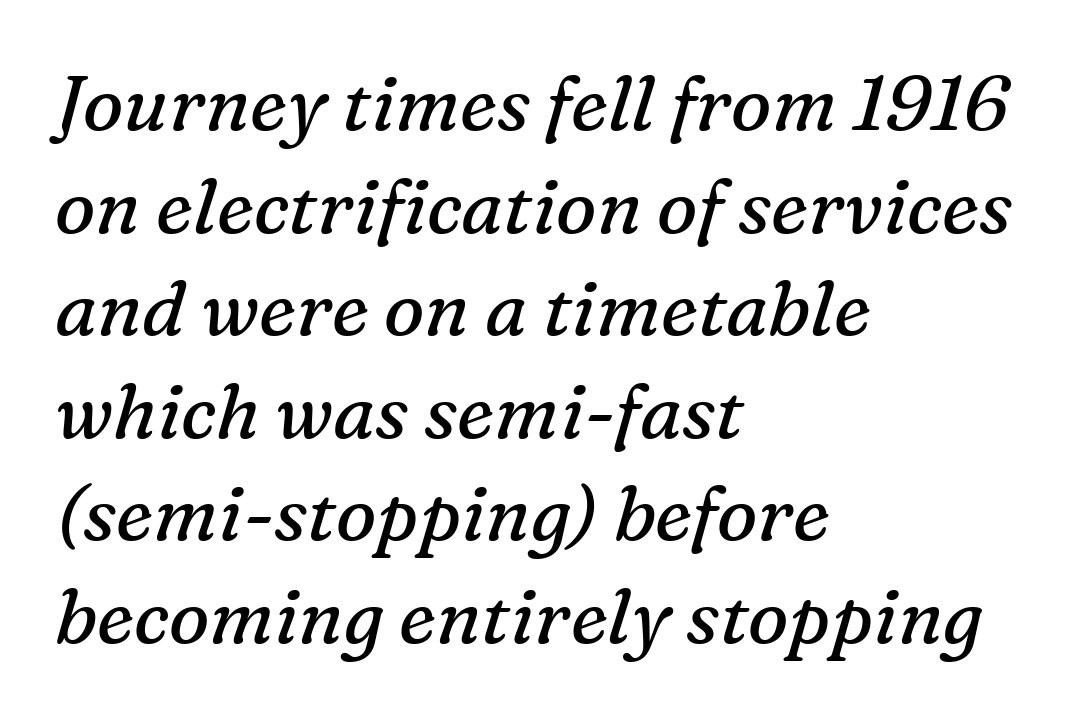
{"serif": "yes", "italic": "yes", "lean": "right", "slant_degrees": 16, "bold": "no", "weight": "regular", "width": "normal", "stroke_contrast": "medium", "x_height": "medium", "monospaced": "no", "underline": "no", "align": "left", "line_spacing": "normal", "line_spacing_ratio": 1.35, "letter_spacing": "normal", "letter_spacing_em": 0.0, "glyph_px": 76}
